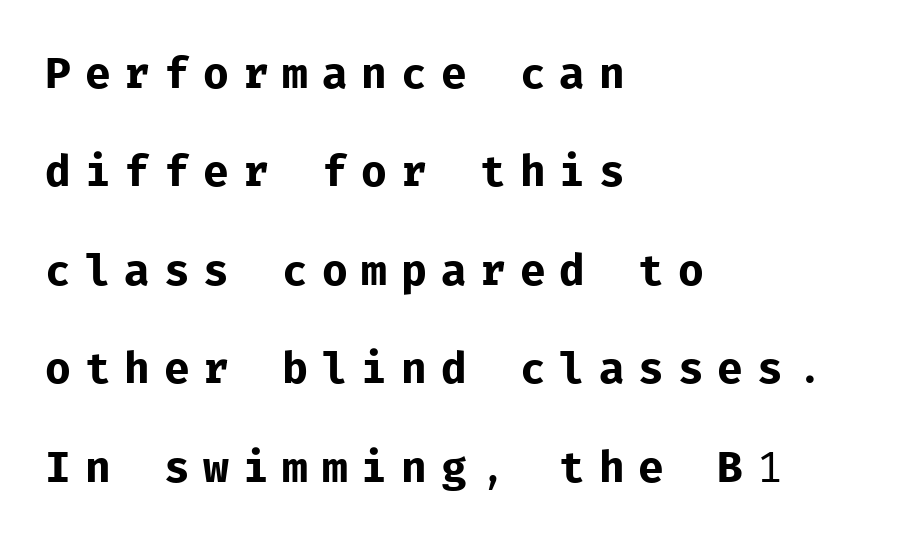
Q: Is the text bold? A: No.
Q: Is the text italic (slanted)? A: No, it is upright.
Q: Is the typeface a serif or a sans-serif typeface? A: Sans-serif.
Q: Is the text underlined? A: No.
Q: How is the paragraph aligned? A: Left-aligned.
Q: Is the spacing between letters normal or unusually wide? A: Unusually wide.
Q: Is the spacing between lines tight, normal or loose? A: Loose.
Q: Width (condensed, normal, or wide)? A: Normal.
Q: Stroke contrast? A: Low.
Q: x-height? A: Medium.
Q: Monospaced? A: Yes.
